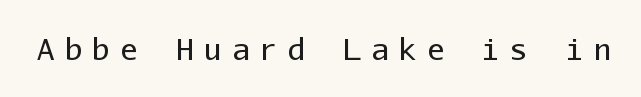
The lettering holds an erect, upright posture throughout. The specimen omits any rule beneath the text block's lines. Looks like terminal output: every glyph gets an equal slot. To sum up the face: it is a sans, with no serifs.
